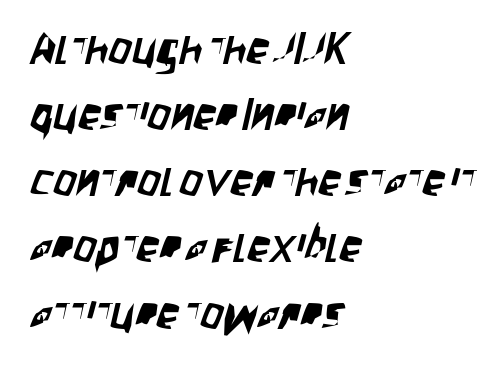
Q: Is the typeface a serif or a sans-serif typeface? A: Sans-serif.
Q: Is the text underlined? A: No.
Q: How is the paragraph aligned? A: Left-aligned.
Q: Is the spacing between letters normal or unusually wide? A: Normal.
Q: Is the spacing between lines tight, normal or loose? A: Normal.
Q: Width (condensed, normal, or wide)? A: Condensed.
Q: Stroke contrast? A: Low.
Q: x-height? A: Large.
Q: Monospaced? A: No.
